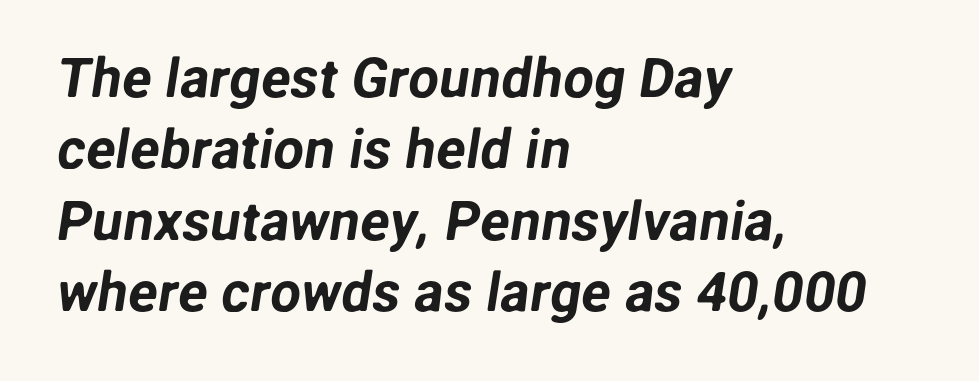
The image shows 55 px sans-serif type; set left-aligned, normal line spacing (1.3x), normal letter spacing, not underlined; low stroke contrast and a medium x-height.
